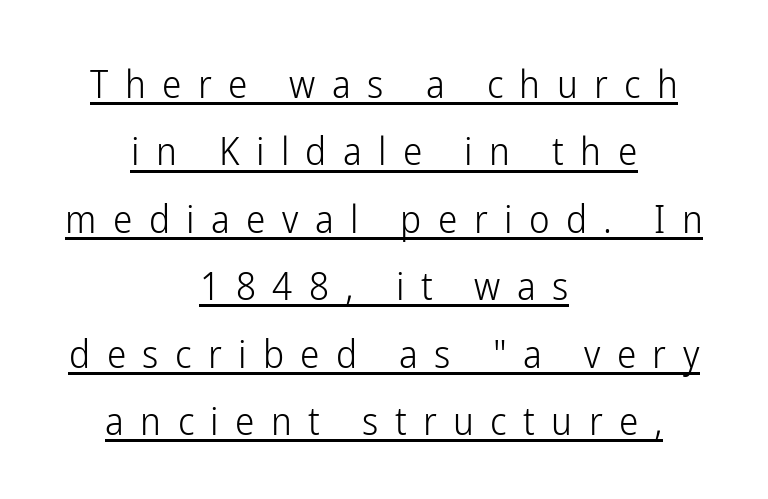
Q: Is the text bold? A: No.
Q: Is the text italic (slanted)? A: No, it is upright.
Q: Is the typeface a serif or a sans-serif typeface? A: Sans-serif.
Q: Is the text underlined? A: Yes.
Q: How is the paragraph aligned? A: Centered.
Q: Is the spacing between letters normal or unusually wide? A: Unusually wide.
Q: Width (condensed, normal, or wide)? A: Condensed.
Q: Stroke contrast? A: Low.
Q: x-height? A: Medium.
Q: Monospaced? A: No.
